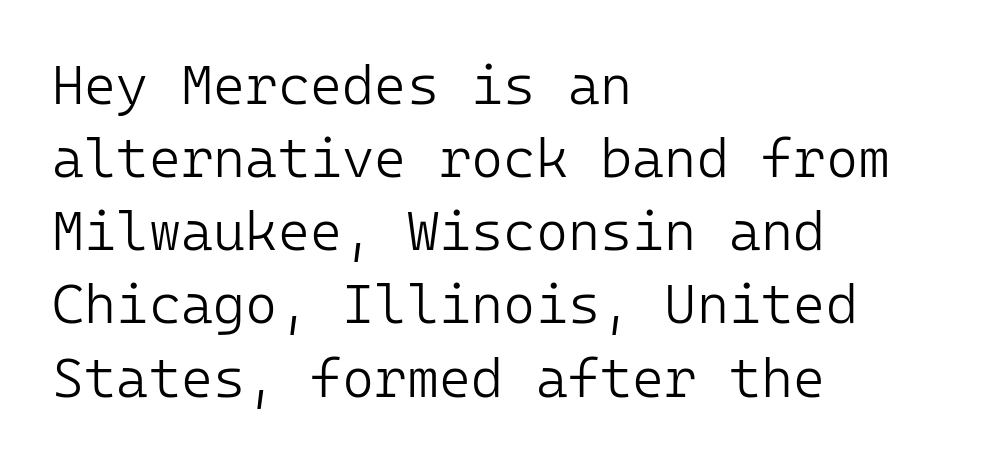
Q: Is the text bold? A: No.
Q: Is the text italic (slanted)? A: No, it is upright.
Q: Is the typeface a serif or a sans-serif typeface? A: Sans-serif.
Q: Is the text underlined? A: No.
Q: How is the paragraph aligned? A: Left-aligned.
Q: Is the spacing between letters normal or unusually wide? A: Normal.
Q: Is the spacing between lines tight, normal or loose? A: Normal.
Q: Width (condensed, normal, or wide)? A: Normal.
Q: Stroke contrast? A: Low.
Q: x-height? A: Medium.
